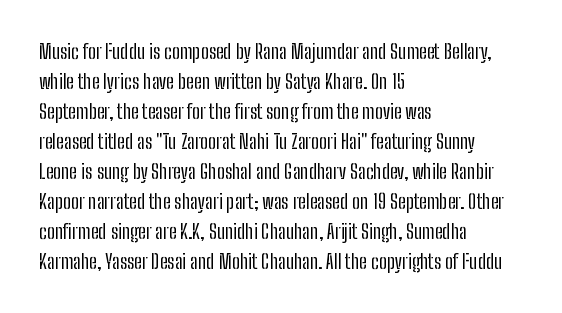
Q: Is the text bold? A: No.
Q: Is the text italic (slanted)? A: No, it is upright.
Q: Is the text underlined? A: No.
Q: How is the paragraph aligned? A: Left-aligned.
Q: Is the spacing between letters normal or unusually wide? A: Normal.
Q: Is the spacing between lines tight, normal or loose? A: Normal.
